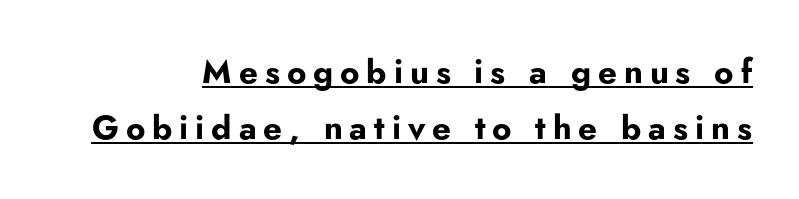
{"serif": "no", "italic": "no", "bold": "yes", "weight": "bold", "width": "normal", "stroke_contrast": "low", "x_height": "small", "monospaced": "no", "underline": "yes", "line_spacing": "normal", "line_spacing_ratio": 1.69, "letter_spacing": "wide", "letter_spacing_em": 0.21, "glyph_px": 33}
